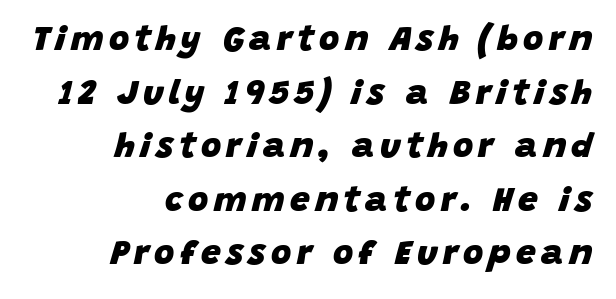
The image shows 35 px heavy type, italic (leaning right); set right-aligned, normal line spacing (1.53x), not underlined; low stroke contrast and a large x-height.
